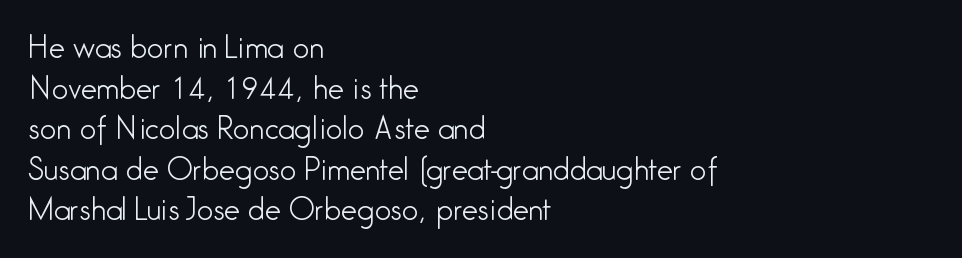
Q: Is the text bold? A: No.
Q: Is the text italic (slanted)? A: No, it is upright.
Q: Is the typeface a serif or a sans-serif typeface? A: Sans-serif.
Q: Is the text underlined? A: No.
Q: How is the paragraph aligned? A: Left-aligned.
Q: Is the spacing between letters normal or unusually wide? A: Normal.
Q: Is the spacing between lines tight, normal or loose? A: Normal.
Q: Width (condensed, normal, or wide)? A: Condensed.
Q: Stroke contrast? A: Low.
Q: x-height? A: Medium.
Q: Monospaced? A: No.
